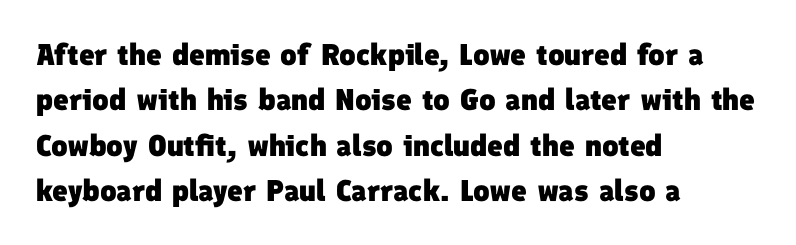
Q: Is the text bold? A: Yes.
Q: Is the typeface a serif or a sans-serif typeface? A: Sans-serif.
Q: Is the text underlined? A: No.
Q: How is the paragraph aligned? A: Left-aligned.
Q: Is the spacing between letters normal or unusually wide? A: Normal.
Q: Is the spacing between lines tight, normal or loose? A: Normal.
Q: Width (condensed, normal, or wide)? A: Normal.
Q: Stroke contrast? A: Low.
Q: x-height? A: Medium.
Q: Monospaced? A: No.
